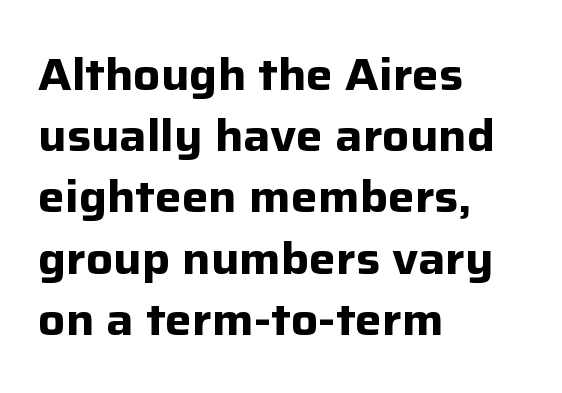
Q: Is the text bold? A: Yes.
Q: Is the text italic (slanted)? A: No, it is upright.
Q: Is the typeface a serif or a sans-serif typeface? A: Sans-serif.
Q: Is the text underlined? A: No.
Q: How is the paragraph aligned? A: Left-aligned.
Q: Is the spacing between letters normal or unusually wide? A: Normal.
Q: Is the spacing between lines tight, normal or loose? A: Normal.
Q: Width (condensed, normal, or wide)? A: Normal.
Q: Stroke contrast? A: Low.
Q: x-height? A: Medium.
Q: Monospaced? A: No.
